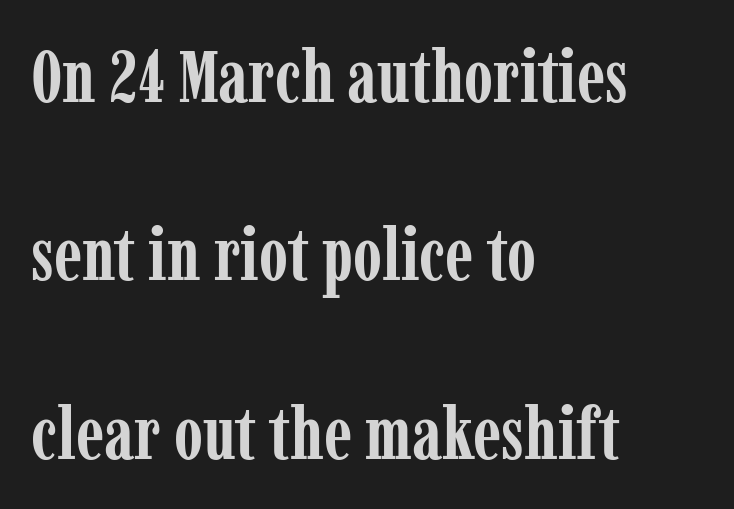
The image shows 74 px semibold, condensed serif type, upright; set left-aligned, loose line spacing (2.41x), normal letter spacing, not underlined; low stroke contrast and a medium x-height.
